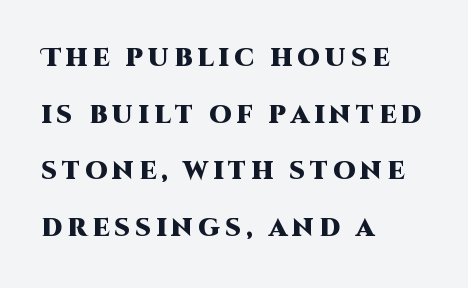
The image shows 25 px bold type, upright; set left-aligned, loose line spacing (2.27x), unusually wide letter spacing (+0.2 em), not underlined.
